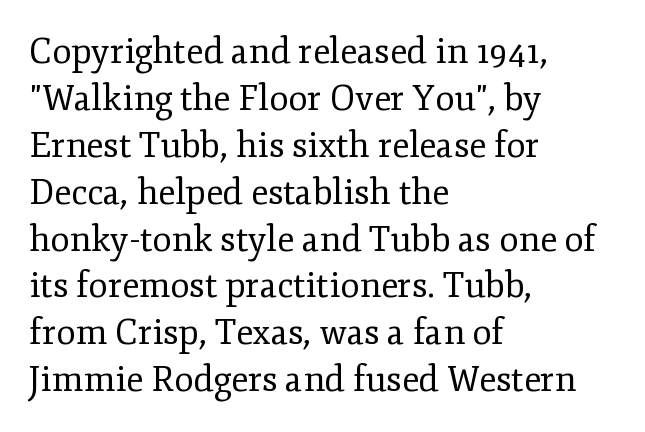
The passage shown is typeset with a serif family. Here the designer chose a conventional face with non-uniform glyph widths. The specimen omits any rule beneath the text block's lines. The rows are spaced the way most documents space them. In terms of letterspacing, this is plain default setting. The rendering anchors every line to the left-hand side.
